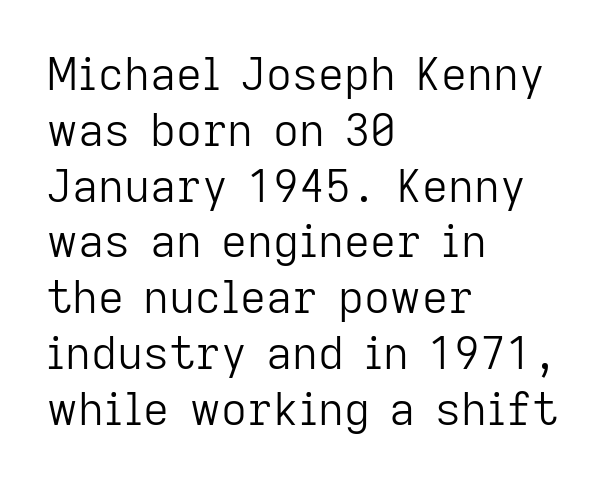
Q: Is the text bold? A: No.
Q: Is the text italic (slanted)? A: No, it is upright.
Q: Is the typeface a serif or a sans-serif typeface? A: Sans-serif.
Q: Is the text underlined? A: No.
Q: How is the paragraph aligned? A: Left-aligned.
Q: Is the spacing between letters normal or unusually wide? A: Normal.
Q: Width (condensed, normal, or wide)? A: Normal.
Q: Stroke contrast? A: Low.
Q: x-height? A: Medium.
Q: Monospaced? A: No.
